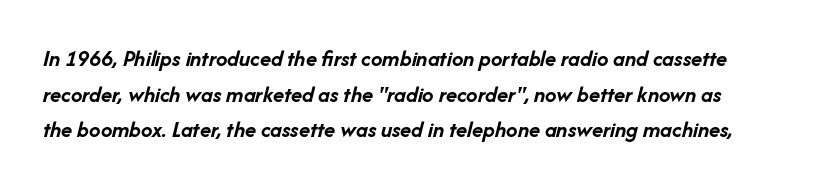
Q: Is the text bold? A: Yes.
Q: Is the text italic (slanted)? A: Yes, it leans right by about 14 degrees.
Q: Is the text underlined? A: No.
Q: Is the spacing between letters normal or unusually wide? A: Normal.
Q: Is the spacing between lines tight, normal or loose? A: Normal.
